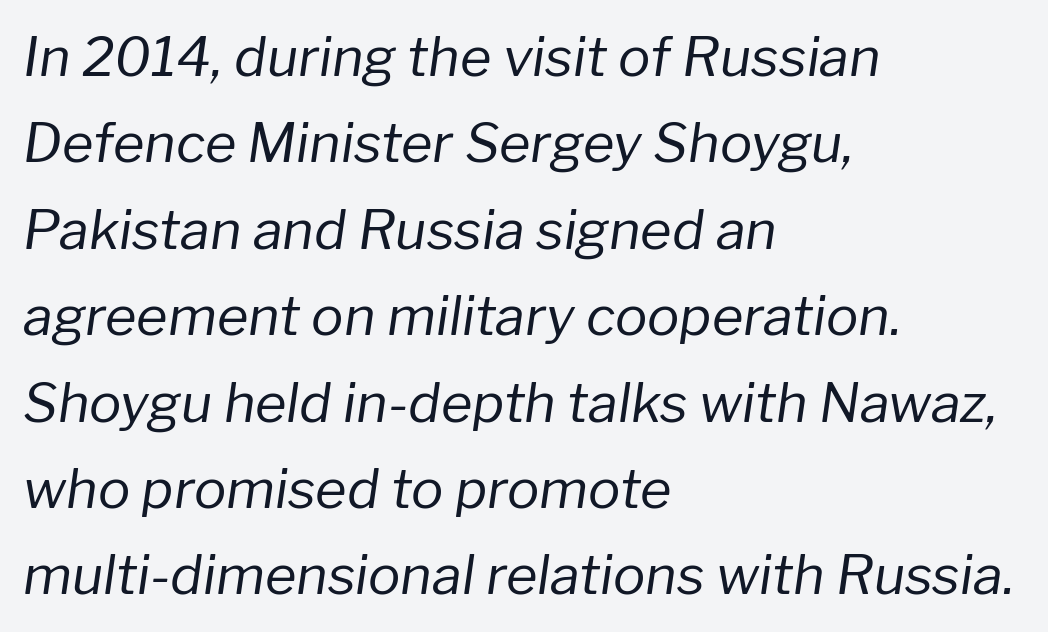
The whole block is typeset with a tilt. The rows are spaced the way most documents space them. Weight: in the light-to-regular range. Quick note: underline off. Looks like regular typesetting: each glyph gets only the width it needs.
